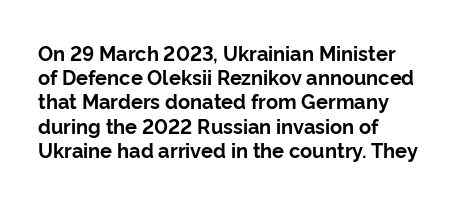
Q: Is the text bold? A: Yes.
Q: Is the text italic (slanted)? A: No, it is upright.
Q: Is the text underlined? A: No.
Q: How is the paragraph aligned? A: Left-aligned.
Q: Is the spacing between letters normal or unusually wide? A: Normal.
